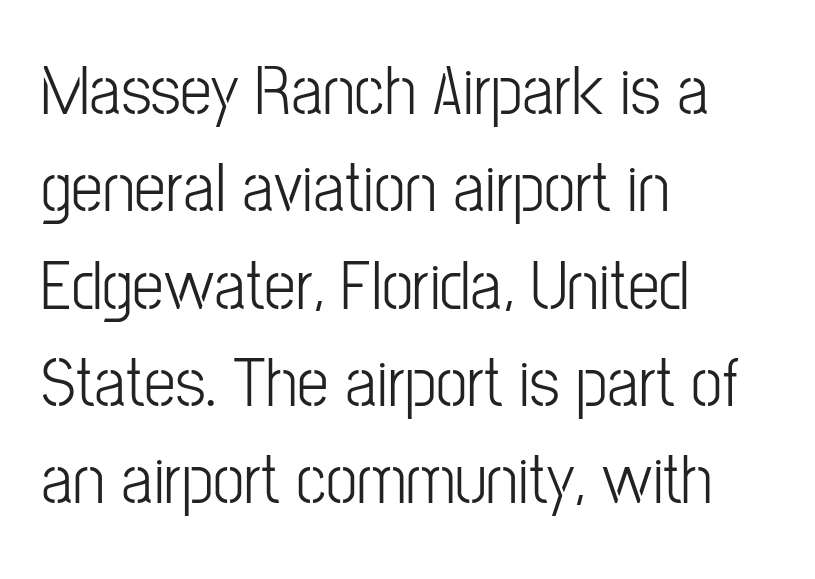
Quick note: not italic, upright. In terms of letterform style, serifs are entirely absent. The letters sit at their default tracking, neither squeezed nor spread. The leading is moderate, giving the passage an even texture. Each line starts at the same left margin while the right side varies. Do the characters align in a grid? No, the font is proportional.
